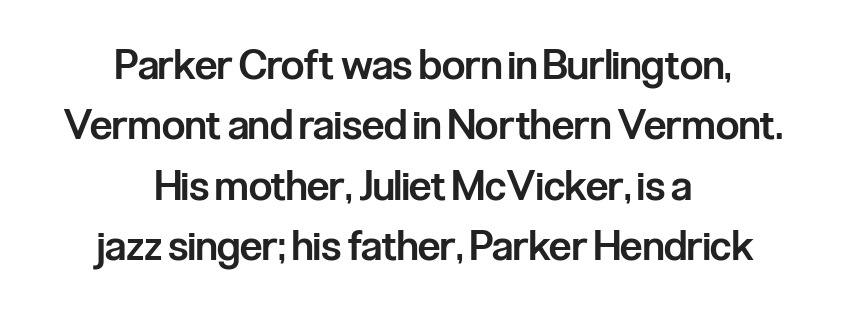
Q: Is the text bold? A: Semi-bold.
Q: Is the text italic (slanted)? A: No, it is upright.
Q: Is the typeface a serif or a sans-serif typeface? A: Sans-serif.
Q: Is the text underlined? A: No.
Q: How is the paragraph aligned? A: Centered.
Q: Is the spacing between letters normal or unusually wide? A: Normal.
Q: Is the spacing between lines tight, normal or loose? A: Normal.
Q: Width (condensed, normal, or wide)? A: Condensed.
Q: Stroke contrast? A: Low.
Q: x-height? A: Medium.
Q: Monospaced? A: No.
